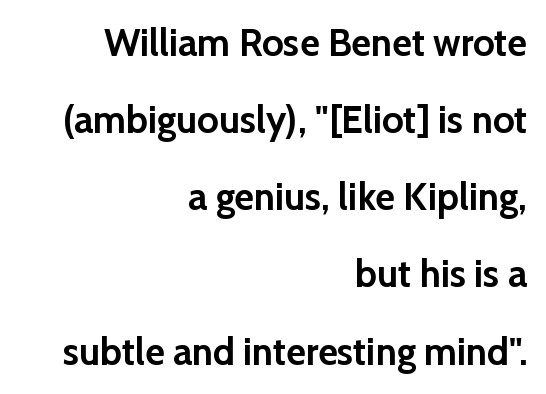
The image shows 38 px semibold sans-serif type, upright; set right-aligned, loose line spacing (2.03x), normal letter spacing, not underlined; low stroke contrast and a medium x-height.
